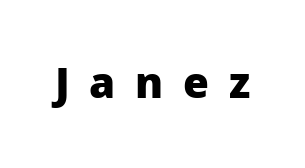
{"serif": "no", "italic": "no", "bold": "yes", "weight": "heavy", "width": "normal", "stroke_contrast": "low", "x_height": "medium", "monospaced": "no", "underline": "no", "letter_spacing": "wide", "letter_spacing_em": 0.47, "glyph_px": 42}
